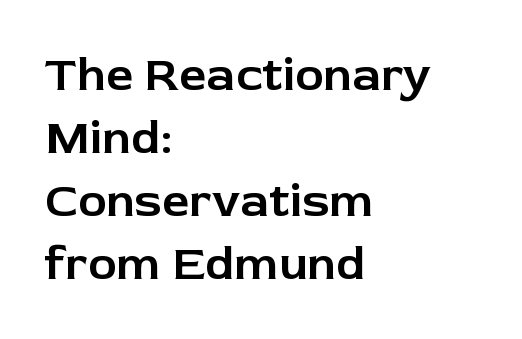
Q: Is the text italic (slanted)? A: No, it is upright.
Q: Is the typeface a serif or a sans-serif typeface? A: Sans-serif.
Q: Is the text underlined? A: No.
Q: How is the paragraph aligned? A: Left-aligned.
Q: Is the spacing between letters normal or unusually wide? A: Normal.
Q: Is the spacing between lines tight, normal or loose? A: Normal.
Q: Width (condensed, normal, or wide)? A: Normal.
Q: Stroke contrast? A: Low.
Q: x-height? A: Medium.
Q: Monospaced? A: No.
